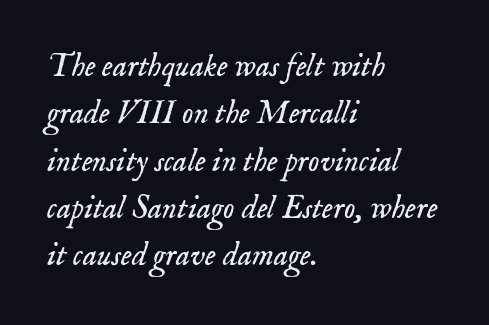
The image shows 32 px light serif type, italic (leaning right); set left-aligned, normal line spacing (1.48x), normal letter spacing, not underlined; low stroke contrast and a small x-height.
